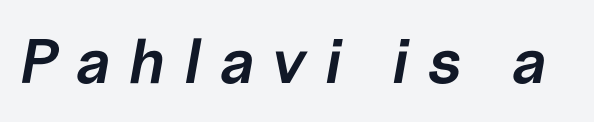
The image shows 63 px semibold type, italic (leaning right); set unusually wide letter spacing (+0.29 em), not underlined; low stroke contrast and a medium x-height.
